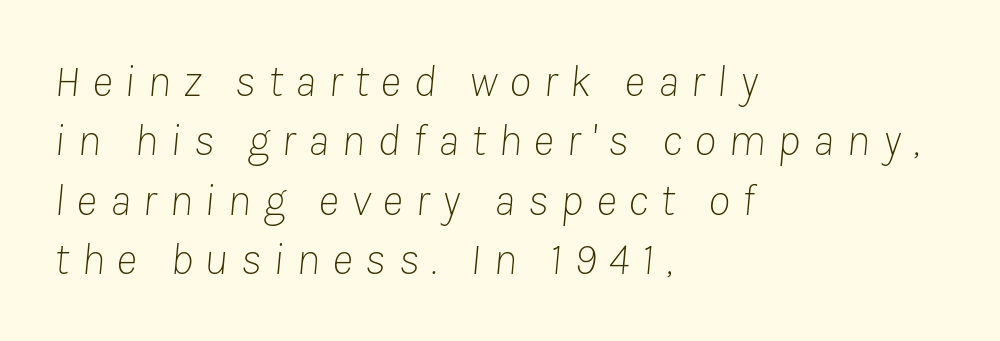
The image shows 45 px thin type, italic (leaning right); set left-aligned, normal line spacing (1.32x), unusually wide letter spacing (+0.27 em), not underlined; low stroke contrast and a medium x-height.
